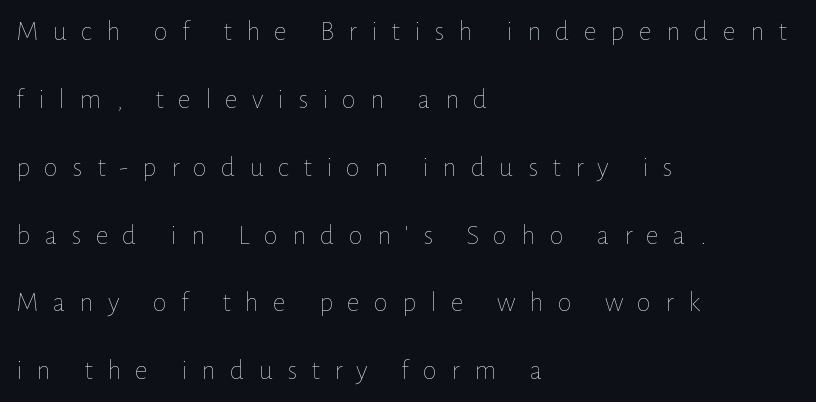
{"italic": "no", "bold": "no", "weight": "thin", "width": "normal", "stroke_contrast": "low", "x_height": "medium", "monospaced": "no", "underline": "no", "align": "left", "line_spacing": "loose", "line_spacing_ratio": 2.34, "letter_spacing": "wide", "letter_spacing_em": 0.48, "glyph_px": 29}
